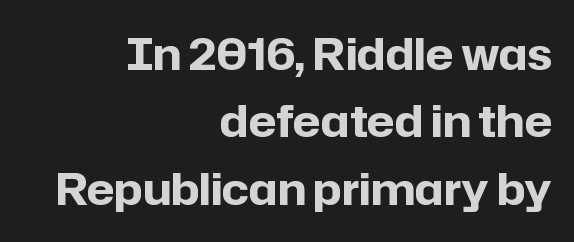
Q: Is the text bold? A: Yes.
Q: Is the text italic (slanted)? A: No, it is upright.
Q: Is the typeface a serif or a sans-serif typeface? A: Sans-serif.
Q: Is the text underlined? A: No.
Q: How is the paragraph aligned? A: Right-aligned.
Q: Is the spacing between letters normal or unusually wide? A: Normal.
Q: Is the spacing between lines tight, normal or loose? A: Normal.
Q: Width (condensed, normal, or wide)? A: Normal.
Q: Stroke contrast? A: Low.
Q: x-height? A: Medium.
Q: Monospaced? A: No.
